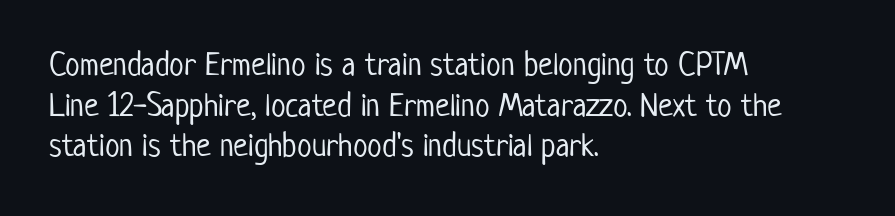
{"serif": "no", "italic": "no", "bold": "no", "weight": "light", "width": "condensed", "stroke_contrast": "low", "x_height": "medium", "monospaced": "no", "underline": "no", "align": "left", "line_spacing_ratio": 1.23, "letter_spacing": "normal", "letter_spacing_em": 0.0, "glyph_px": 33}
